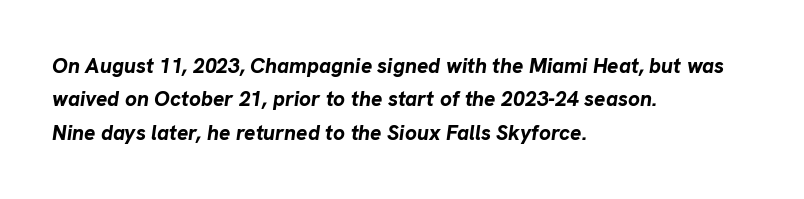
{"italic": "yes", "lean": "right", "slant_degrees": 8, "bold": "yes", "underline": "no", "align": "left", "line_spacing": "normal", "line_spacing_ratio": 1.59, "letter_spacing": "normal", "letter_spacing_em": 0.0, "glyph_px": 21}
